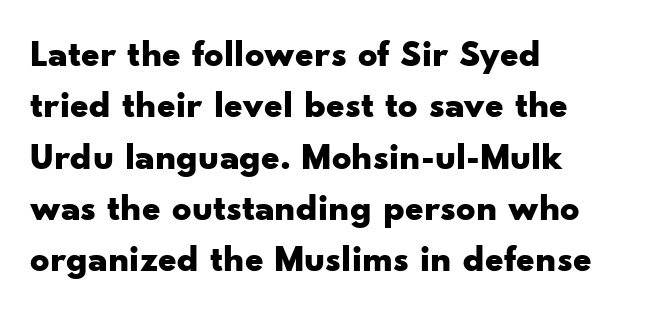
The image shows 38 px bold, wide sans-serif type, upright; set left-aligned, normal line spacing (1.35x), normal letter spacing, not underlined; low stroke contrast and a small x-height.
